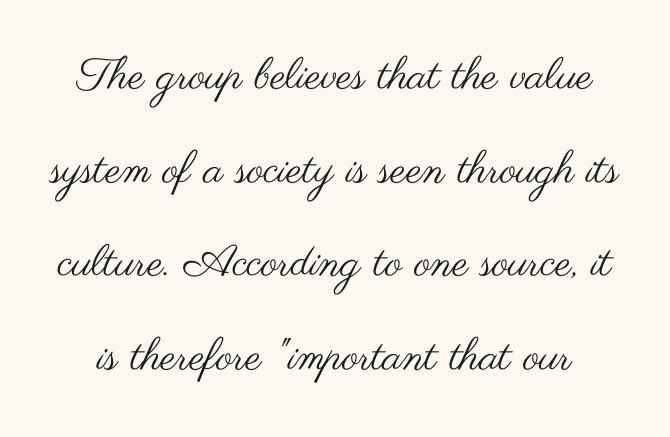
Q: Is the text bold? A: No.
Q: Is the text italic (slanted)? A: Yes.
Q: Is the typeface a serif or a sans-serif typeface? A: Sans-serif.
Q: Is the text underlined? A: No.
Q: Is the spacing between letters normal or unusually wide? A: Normal.
Q: Is the spacing between lines tight, normal or loose? A: Loose.
Q: Width (condensed, normal, or wide)? A: Wide.
Q: Stroke contrast? A: Medium.
Q: x-height? A: Small.
Q: Monospaced? A: No.
